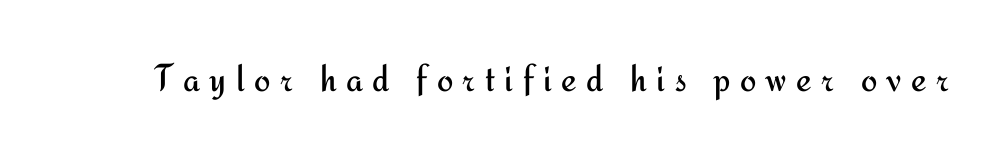
Q: Is the text bold? A: No.
Q: Is the text italic (slanted)? A: No, it is upright.
Q: Is the typeface a serif or a sans-serif typeface? A: Sans-serif.
Q: Is the text underlined? A: No.
Q: Is the spacing between letters normal or unusually wide? A: Unusually wide.
Q: Width (condensed, normal, or wide)? A: Normal.
Q: Stroke contrast? A: Medium.
Q: x-height? A: Small.
Q: Monospaced? A: No.
